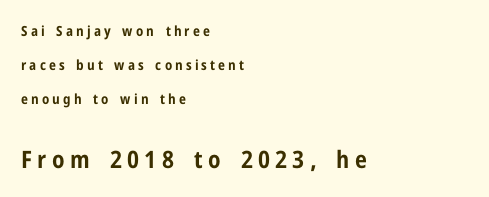
Q: Is the text bold? A: Yes.
Q: Is the text italic (slanted)? A: No, it is upright.
Q: Is the text underlined? A: No.
Q: How is the paragraph aligned? A: Left-aligned.
Q: Is the spacing between letters normal or unusually wide? A: Unusually wide.
Q: Is the spacing between lines tight, normal or loose? A: Loose.
Q: Which block of text is set in a larger size, the first (top) or the second (bottom)? A: The second (bottom) one.
